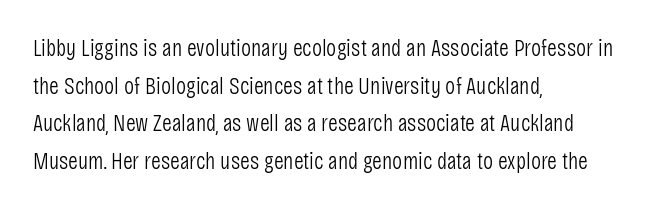
{"italic": "no", "bold": "no", "underline": "no", "align": "left", "line_spacing": "normal", "line_spacing_ratio": 1.57, "letter_spacing": "normal", "letter_spacing_em": 0.0, "glyph_px": 24}
